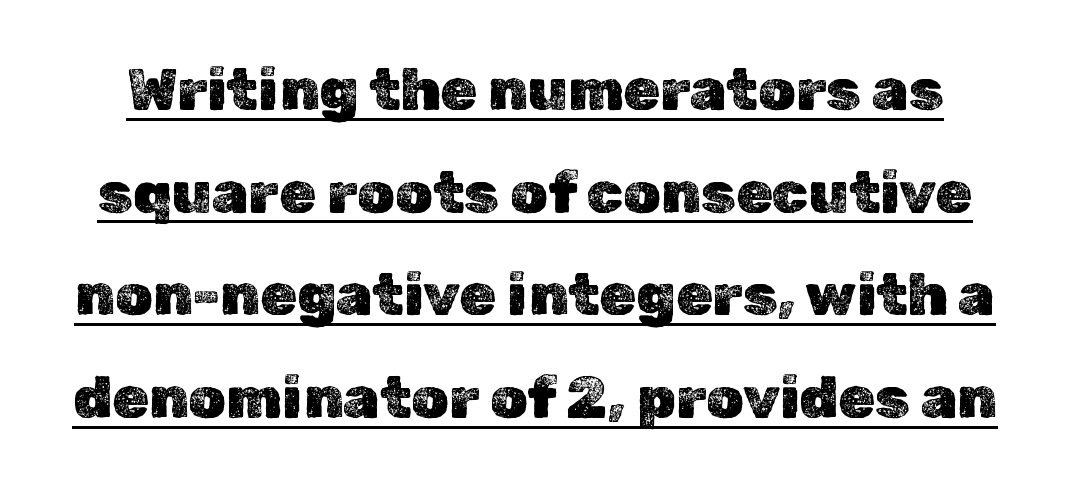
The image shows 59 px text type, upright; set line spacing 1.74x, normal letter spacing, underlined; a medium x-height.
